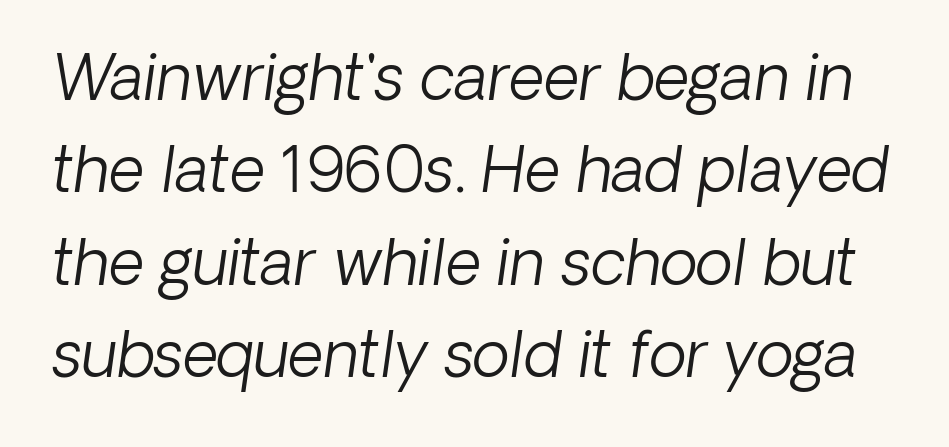
This is oblique type, the kind used for emphasis or titles. Check under the words: just untouched page. The tracking reads as untouched default to a designer's eye. Note the varied advance widths — an 'i' is clearly narrower than an 'm'.
